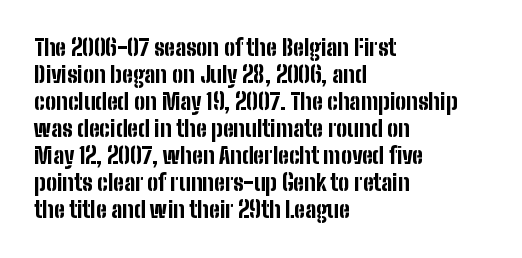
The image shows 22 px bold type, upright; set left-aligned, line spacing 1.23x, normal letter spacing, not underlined.
